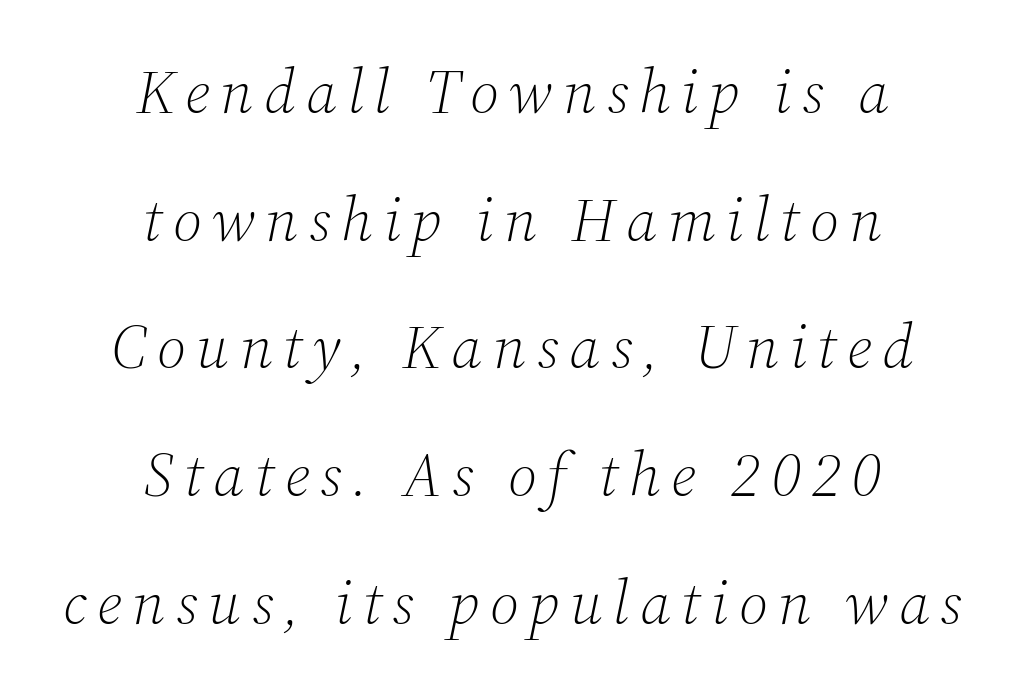
The image shows 62 px light serif type, italic (leaning right); set centered, loose line spacing (2.06x), not underlined; medium stroke contrast and a medium x-height.
